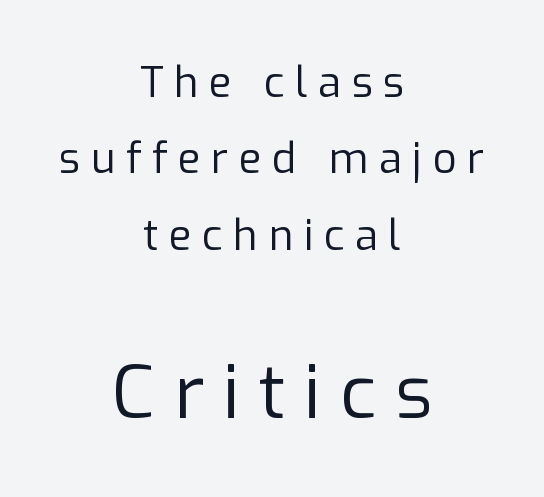
{"serif": "no", "italic": "no", "bold": "no", "weight": "regular", "width": "normal", "stroke_contrast": "low", "x_height": "medium", "monospaced": "no", "underline": "no", "align": "center", "line_spacing_ratio": 1.82, "letter_spacing": "wide", "letter_spacing_em": 0.25, "larger_block": "second", "size_ratio": 1.76, "glyph_px": 74}
